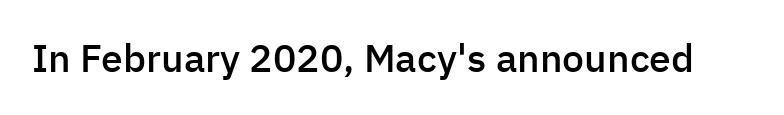
Q: Is the text bold? A: Semi-bold.
Q: Is the text italic (slanted)? A: No, it is upright.
Q: Is the typeface a serif or a sans-serif typeface? A: Sans-serif.
Q: Is the text underlined? A: No.
Q: Is the spacing between letters normal or unusually wide? A: Normal.
Q: Width (condensed, normal, or wide)? A: Normal.
Q: Stroke contrast? A: Low.
Q: x-height? A: Medium.
Q: Monospaced? A: No.
